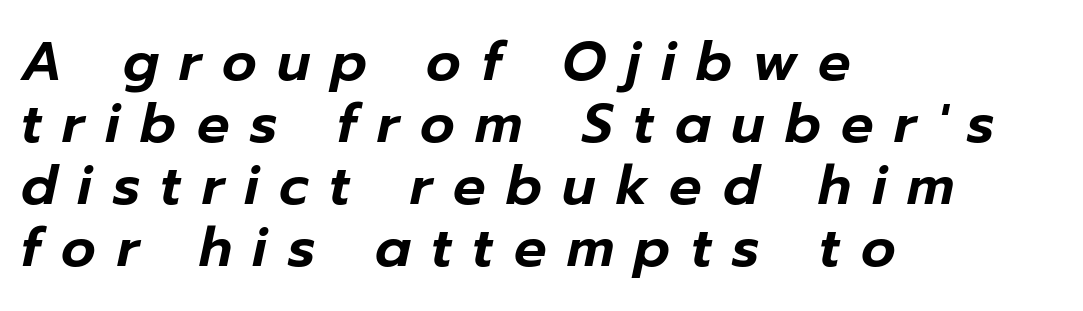
{"italic": "yes", "lean": "right", "slant_degrees": 12, "width": "normal", "stroke_contrast": "low", "x_height": "medium", "monospaced": "no", "underline": "no", "align": "left", "line_spacing": "tight", "line_spacing_ratio": 1.15, "letter_spacing": "wide", "letter_spacing_em": 0.38, "glyph_px": 54}
